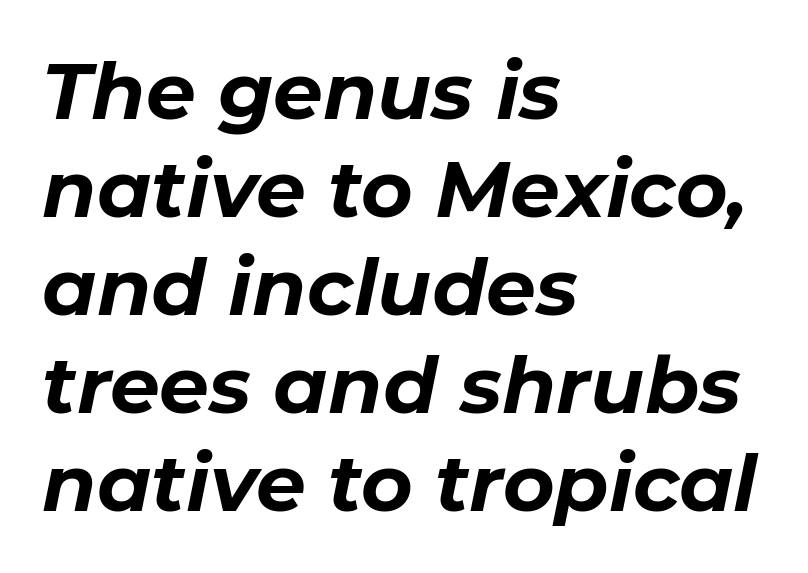
The image shows 79 px bold type, italic (leaning right); set left-aligned, line spacing 1.24x, normal letter spacing, not underlined; low stroke contrast and a medium x-height.
